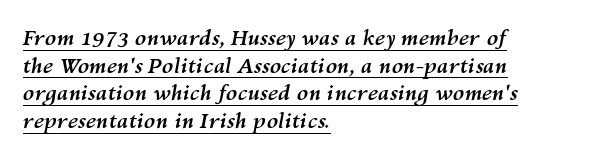
The lines are quadded left. This sample carries an underscore along the baseline area. Each new line begins a customary step beneath the previous one. Look at the tracking — it's just the regular setting, nothing added. You can tell it's italic because the verticals aren't actually vertical. Typesetter's note: full bold, strokes at maximum text heaviness.
